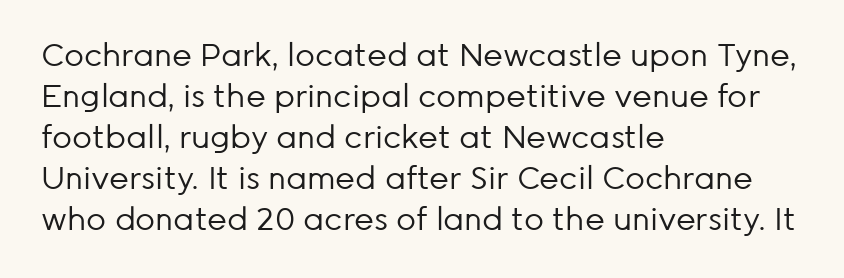
{"serif": "no", "italic": "no", "bold": "no", "weight": "regular", "width": "normal", "stroke_contrast": "low", "x_height": "medium", "monospaced": "no", "underline": "no", "align": "left", "line_spacing": "normal", "line_spacing_ratio": 1.32, "letter_spacing": "normal", "letter_spacing_em": 0.0, "glyph_px": 31}
